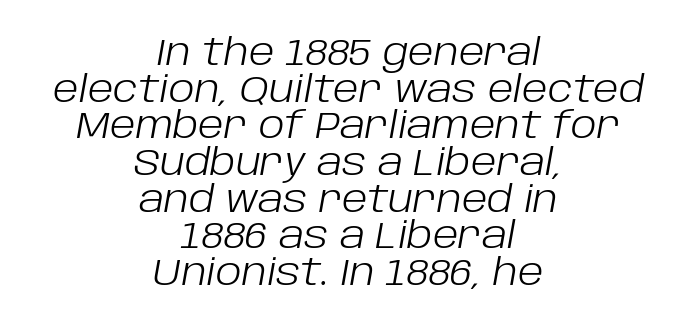
The image shows 37 px light type, italic (leaning right); set centered, tight line spacing (0.99x), normal letter spacing, not underlined; low stroke contrast and a large x-height.
